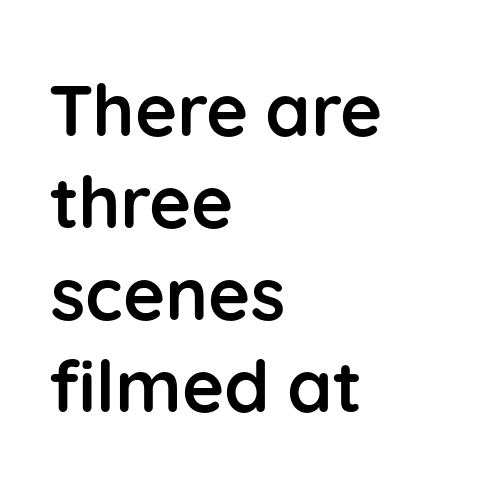
Default kerning and tracking; the words read as compact shapes. Upright lettering throughout. Set as a true bold cut, around the 700 mark. Quick note: underline off. You can tell from the bare stems that sans-serif type was used. The passage is arranged the way most books set body copy — flush left.
